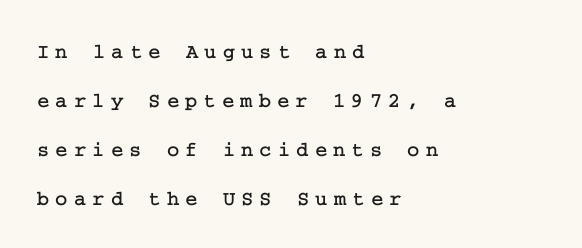
Bare-footed words on every line. The lettering stays uniformly vertical, giving the passage a roman look. The lines are quadded left. This rendering widens character spacing well past its baseline value.
